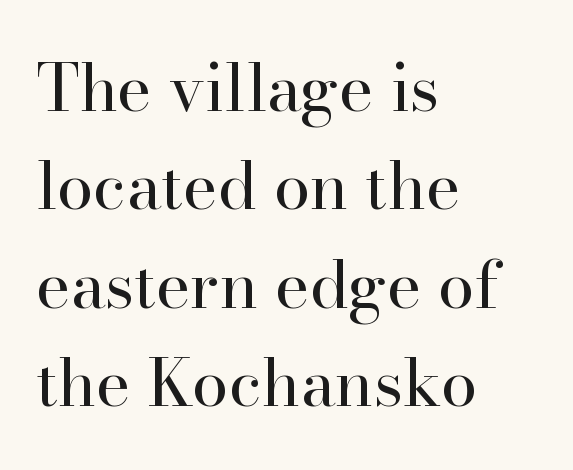
Small tapered or slab feet sit at the stroke ends, so this counts as serif. Note the varied advance widths — an 'i' is clearly narrower than an 'm'. A quiet, ordinary-to-light weight characterises the typeface. Standard letterfit; no display-style spreading of the glyphs. If you measured baseline to baseline, you'd find a middling distance.
